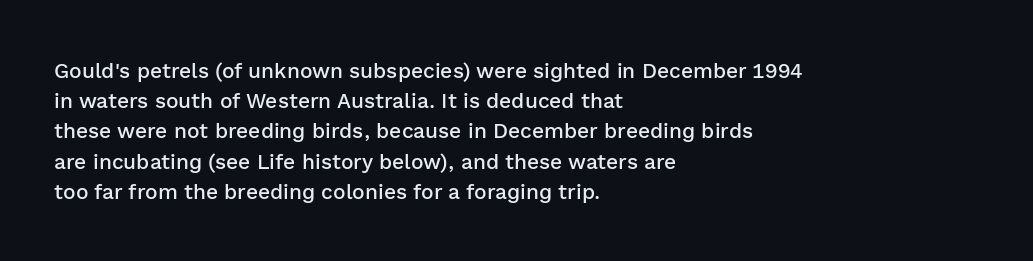
Q: Is the text bold? A: Semi-bold.
Q: Is the text italic (slanted)? A: No, it is upright.
Q: Is the text underlined? A: No.
Q: How is the paragraph aligned? A: Left-aligned.
Q: Is the spacing between letters normal or unusually wide? A: Normal.
Q: Is the spacing between lines tight, normal or loose? A: Normal.
